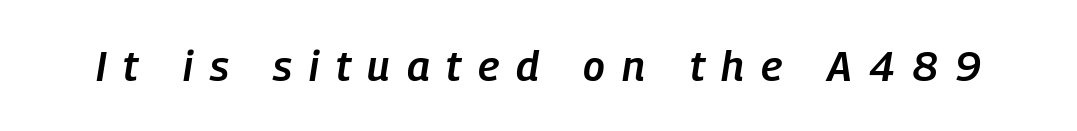
{"italic": "yes", "lean": "right", "slant_degrees": 9, "bold": "semi", "weight": "semibold", "width": "condensed", "stroke_contrast": "low", "x_height": "medium", "monospaced": "no", "underline": "no", "letter_spacing": "wide", "letter_spacing_em": 0.4, "glyph_px": 42}
